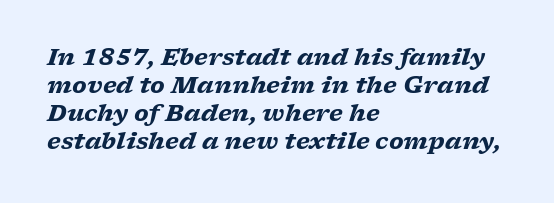
The image shows 23 px bold type, italic (leaning right); set left-aligned, line spacing 1.22x, normal letter spacing, not underlined.
